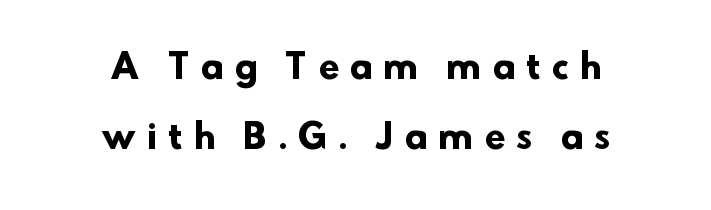
The image shows 33 px heavy sans-serif type; set centered, loose line spacing (2.12x), unusually wide letter spacing (+0.36 em), not underlined; low stroke contrast and a small x-height.
